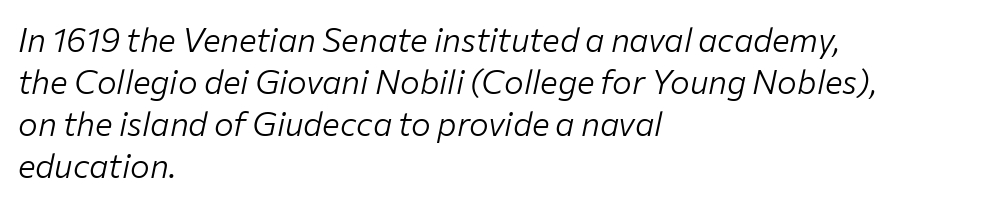
{"italic": "yes", "lean": "right", "slant_degrees": 12, "bold": "no", "weight": "light", "width": "normal", "stroke_contrast": "low", "x_height": "medium", "monospaced": "no", "underline": "no", "align": "left", "line_spacing": "normal", "line_spacing_ratio": 1.27, "letter_spacing": "normal", "letter_spacing_em": 0.0, "glyph_px": 33}
